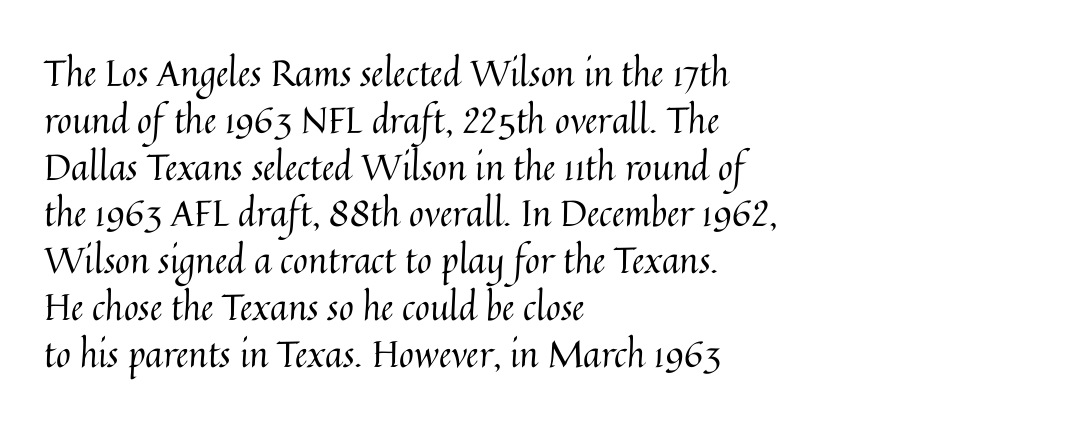
The zone under the glyphs is completely vacant. Weight: regular or lighter. Leading: standard. Reading down the block, your eye returns to a fixed left position each line.
